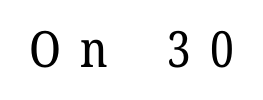
The image shows 50 px regular-weight serif type, upright; set unusually wide letter spacing (+0.39 em), not underlined; low stroke contrast and a medium x-height.
